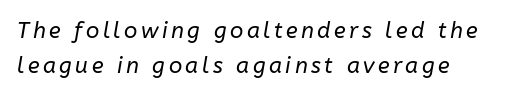
The image shows 22 px text type, italic (leaning right); set left-aligned, normal line spacing (1.61x), not underlined.
